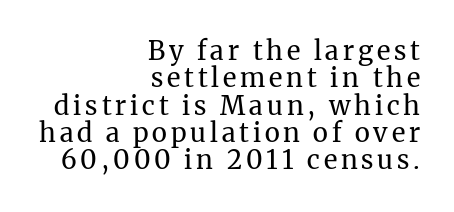
{"italic": "no", "bold": "no", "underline": "no", "align": "right", "line_spacing": "tight", "line_spacing_ratio": 1.05, "glyph_px": 26}
